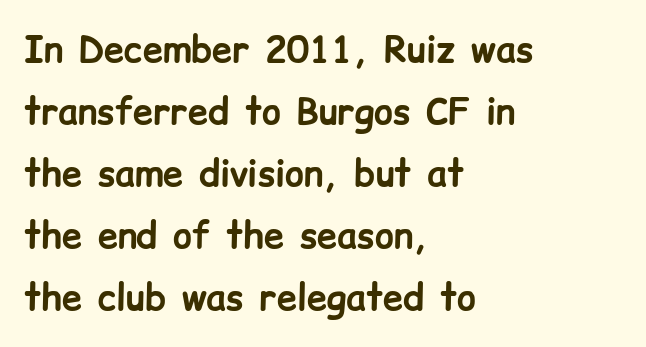
The image shows 36 px bold sans-serif type, upright; set left-aligned, line spacing 1.72x, normal letter spacing, not underlined; low stroke contrast and a medium x-height.
